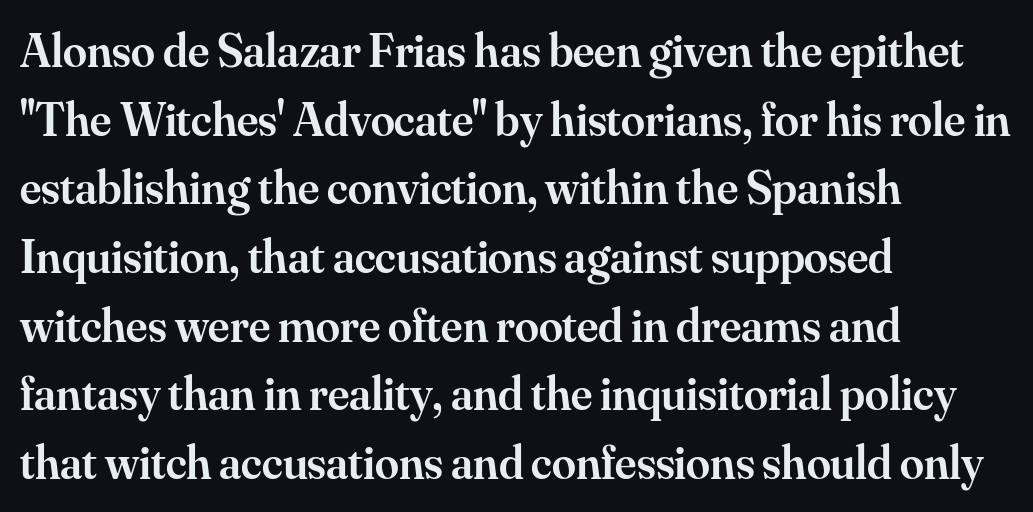
The image shows 48 px semibold serif type, upright; set left-aligned, normal line spacing (1.43x), normal letter spacing, not underlined; medium stroke contrast and a small x-height.
